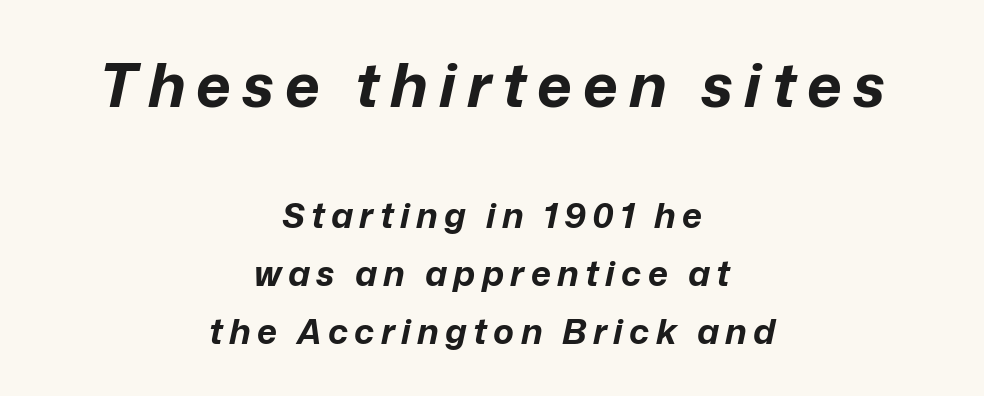
The image shows 61 px bold type, italic (leaning right); set centered, normal line spacing (1.65x), not underlined; the first (top) block is 1.74x larger; low stroke contrast and a medium x-height.
